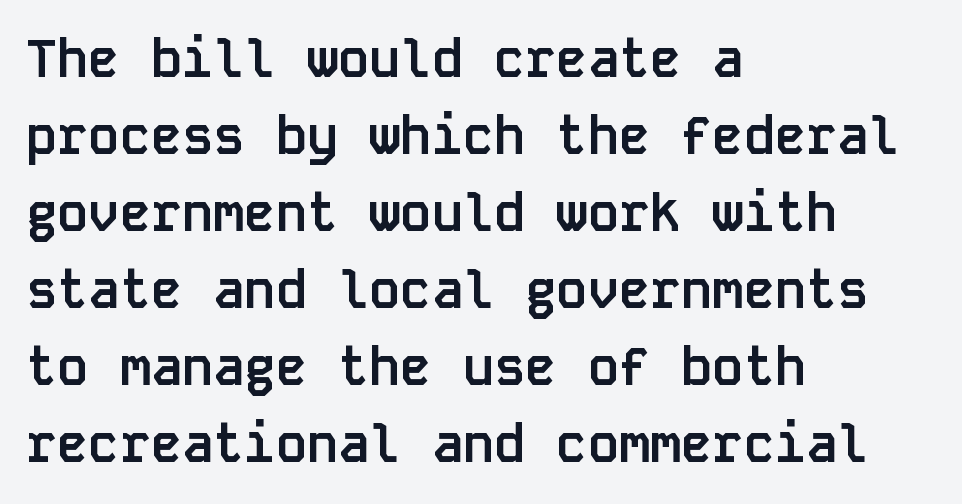
The image shows 52 px semibold sans-serif type, upright, monospaced; set left-aligned, normal line spacing (1.48x), normal letter spacing, not underlined; low stroke contrast and a large x-height.
